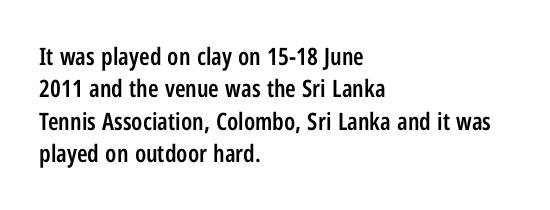
The image shows 24 px text type, upright; set left-aligned, normal line spacing (1.35x), normal letter spacing, not underlined.
